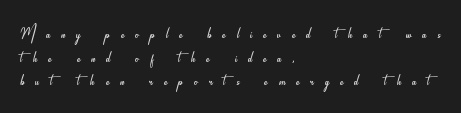
The image shows 24 px text type; set left-aligned, tight line spacing (0.98x), unusually wide letter spacing (+0.46 em), not underlined.
